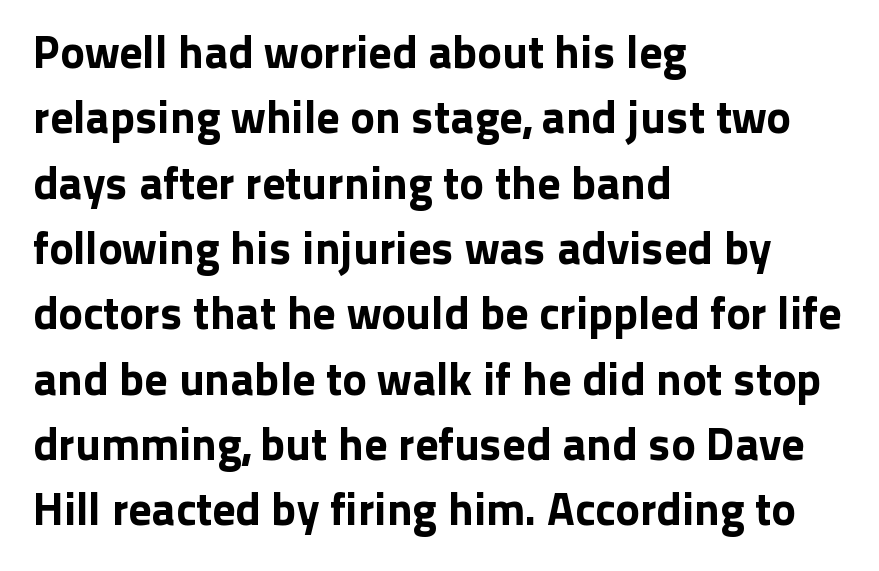
Q: Is the text italic (slanted)? A: No, it is upright.
Q: Is the typeface a serif or a sans-serif typeface? A: Sans-serif.
Q: Is the text underlined? A: No.
Q: How is the paragraph aligned? A: Left-aligned.
Q: Is the spacing between letters normal or unusually wide? A: Normal.
Q: Is the spacing between lines tight, normal or loose? A: Normal.
Q: Width (condensed, normal, or wide)? A: Normal.
Q: Stroke contrast? A: Low.
Q: x-height? A: Medium.
Q: Monospaced? A: No.
